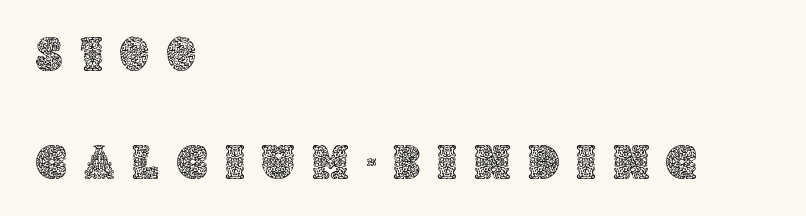
Q: Is the text italic (slanted)? A: No, it is upright.
Q: Is the text underlined? A: No.
Q: How is the paragraph aligned? A: Left-aligned.
Q: Is the spacing between letters normal or unusually wide? A: Unusually wide.
Q: Is the spacing between lines tight, normal or loose? A: Loose.
Q: Width (condensed, normal, or wide)? A: Normal.
Q: x-height? A: Large.
Q: Monospaced? A: No.
